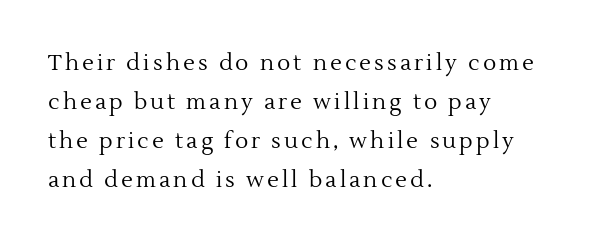
The image shows 22 px text type, upright; set left-aligned, line spacing 1.78x, not underlined.
